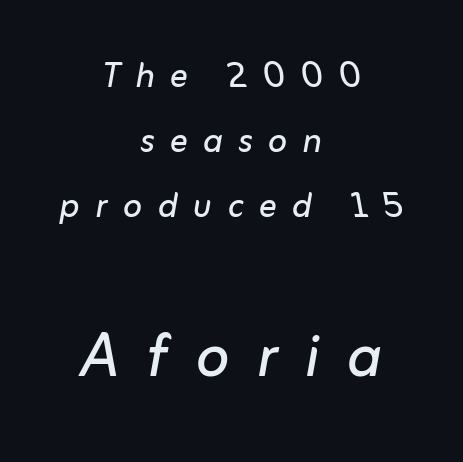
Q: Is the text bold? A: No.
Q: Is the text italic (slanted)? A: Yes, it leans right by about 10 degrees.
Q: Is the text underlined? A: No.
Q: How is the paragraph aligned? A: Centered.
Q: Is the spacing between letters normal or unusually wide? A: Unusually wide.
Q: Is the spacing between lines tight, normal or loose? A: Normal.
Q: Which block of text is set in a larger size, the first (top) or the second (bottom)? A: The second (bottom) one.
Q: Width (condensed, normal, or wide)? A: Normal.
Q: Stroke contrast? A: Low.
Q: x-height? A: Medium.
Q: Monospaced? A: No.
